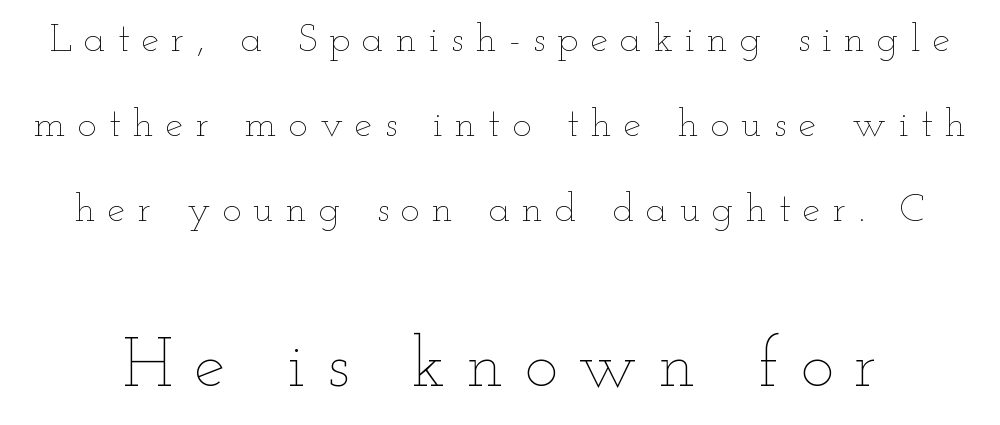
The image shows 70 px thin, wide type, upright; set loose line spacing (2.13x), unusually wide letter spacing (+0.3 em), not underlined; the second (bottom) block is 1.75x larger; low stroke contrast and a small x-height.
